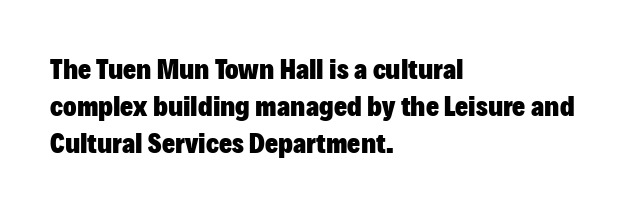
The image shows 28 px heavy sans-serif type, upright; set left-aligned, normal line spacing (1.33x), normal letter spacing, not underlined; low stroke contrast and a medium x-height.
